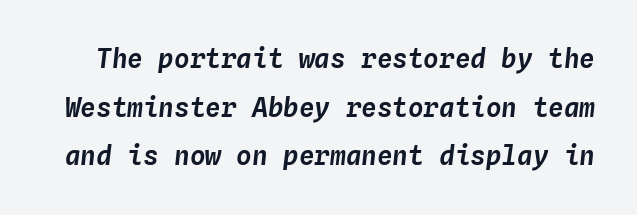
The passage shown is not underscored anywhere. The whole block is typeset with a tilt. There is no visible air inserted between adjacent glyphs.
